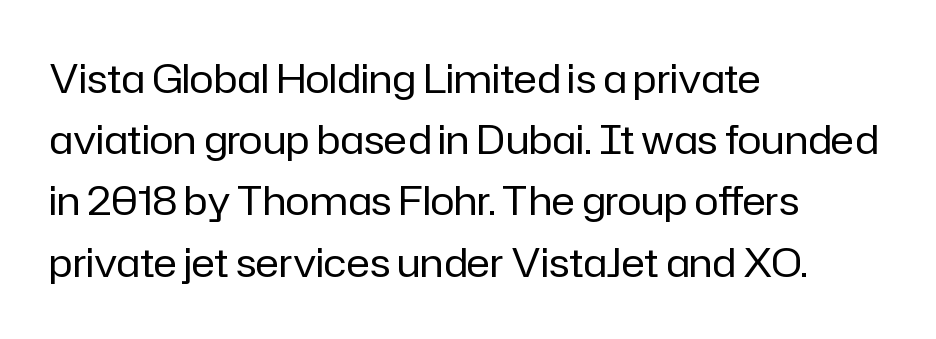
Q: Is the text bold? A: No.
Q: Is the text italic (slanted)? A: No, it is upright.
Q: Is the typeface a serif or a sans-serif typeface? A: Sans-serif.
Q: Is the text underlined? A: No.
Q: How is the paragraph aligned? A: Left-aligned.
Q: Is the spacing between letters normal or unusually wide? A: Normal.
Q: Is the spacing between lines tight, normal or loose? A: Normal.
Q: Width (condensed, normal, or wide)? A: Normal.
Q: Stroke contrast? A: Low.
Q: x-height? A: Medium.
Q: Monospaced? A: No.
